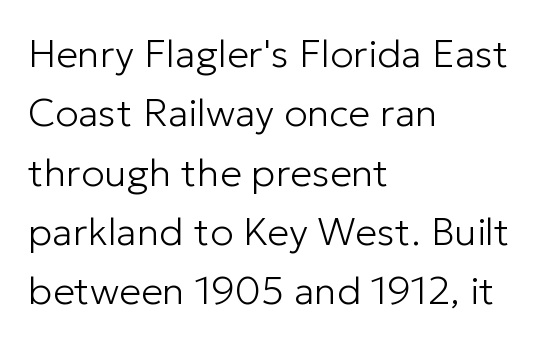
The image shows 39 px light sans-serif type, upright; set left-aligned, normal line spacing (1.52x), normal letter spacing, not underlined; low stroke contrast and a medium x-height.
